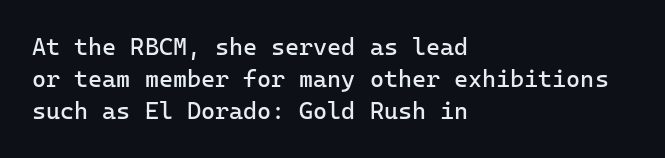
{"italic": "no", "bold": "no", "underline": "no", "align": "left", "line_spacing": "normal", "line_spacing_ratio": 1.34, "letter_spacing": "normal", "letter_spacing_em": 0.0, "glyph_px": 24}
